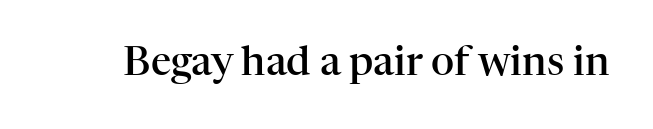
{"serif": "yes", "italic": "no", "bold": "semi", "weight": "semibold", "width": "normal", "stroke_contrast": "high", "x_height": "medium", "monospaced": "no", "underline": "no", "letter_spacing": "normal", "letter_spacing_em": 0.0, "glyph_px": 40}
